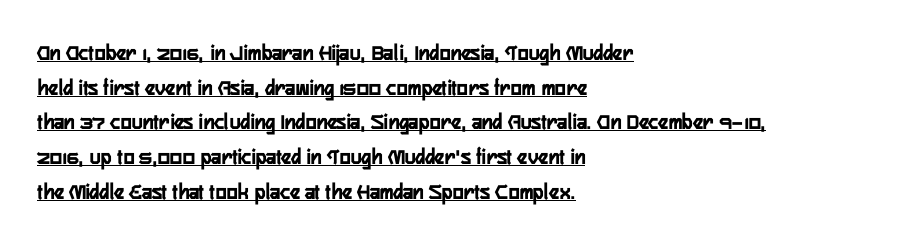
Notice how the passage keeps a crisp vertical edge on the left only. The vertical gap from one line to the next is medium. Posture: straight, roman, zero tilt. The typesetter has applied underlining to the passage shown. What stands out about the letter spacing? Nothing — it is the standard amount.
